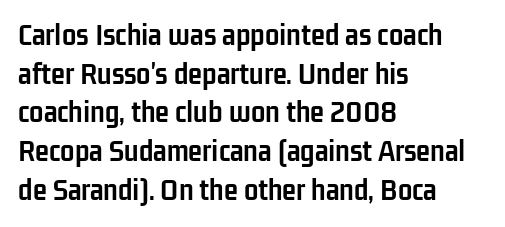
{"serif": "no", "italic": "no", "bold": "yes", "weight": "semibold", "width": "condensed", "stroke_contrast": "low", "x_height": "medium", "monospaced": "no", "underline": "no", "align": "left", "line_spacing_ratio": 1.21, "letter_spacing": "normal", "letter_spacing_em": 0.0, "glyph_px": 32}
